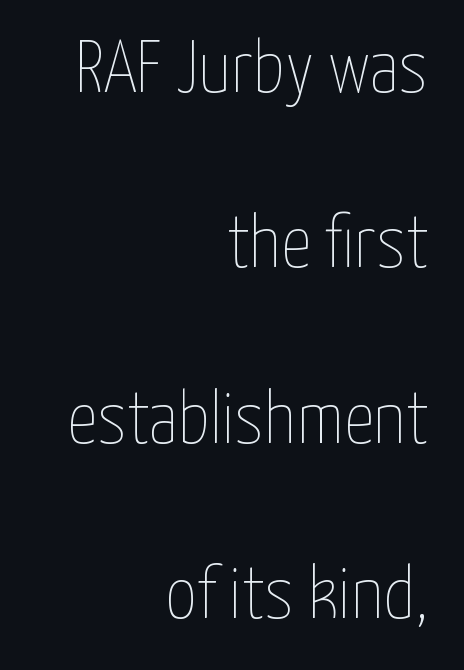
Q: Is the text bold? A: No.
Q: Is the text italic (slanted)? A: No, it is upright.
Q: Is the text underlined? A: No.
Q: How is the paragraph aligned? A: Right-aligned.
Q: Is the spacing between letters normal or unusually wide? A: Normal.
Q: Is the spacing between lines tight, normal or loose? A: Loose.
Q: Width (condensed, normal, or wide)? A: Condensed.
Q: Stroke contrast? A: Low.
Q: x-height? A: Medium.
Q: Monospaced? A: No.
